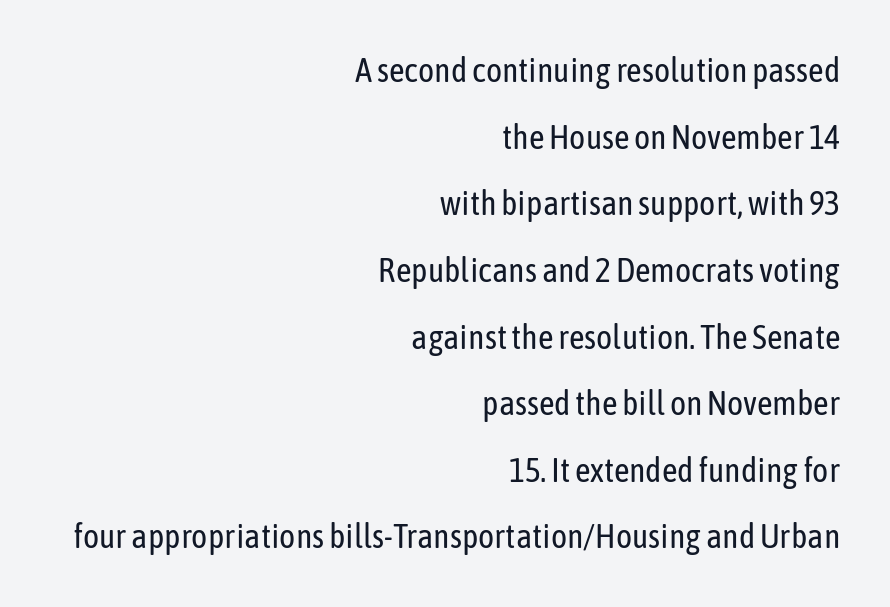
What's the leading like? Stretched, with rows far apart. Counters stay open thanks to moderate or lighter strokes. Here the designer chose a conventional face with non-uniform glyph widths. The gap between lines stays unmarked. There is no visible air inserted between adjacent glyphs.
